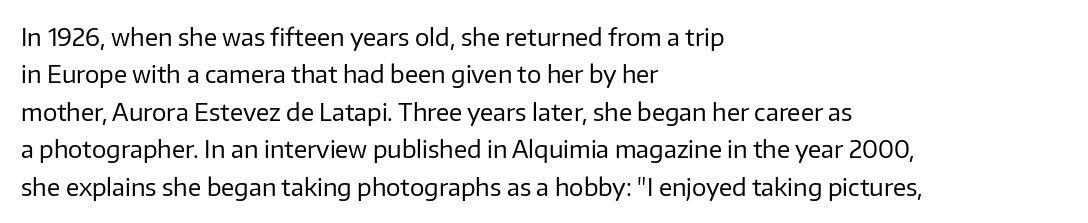
Q: Is the text bold? A: No.
Q: Is the text italic (slanted)? A: No, it is upright.
Q: Is the text underlined? A: No.
Q: How is the paragraph aligned? A: Left-aligned.
Q: Is the spacing between letters normal or unusually wide? A: Normal.
Q: Is the spacing between lines tight, normal or loose? A: Normal.
